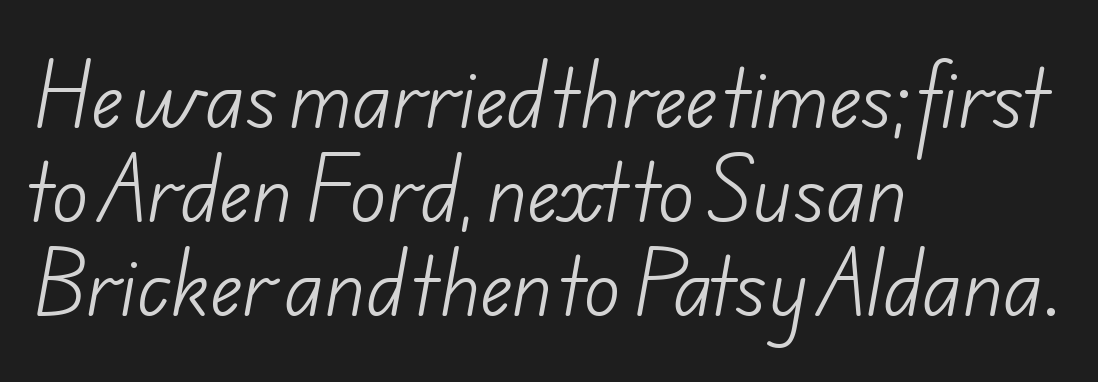
Q: Is the text bold? A: No.
Q: Is the typeface a serif or a sans-serif typeface? A: Sans-serif.
Q: Is the text underlined? A: No.
Q: How is the paragraph aligned? A: Left-aligned.
Q: Is the spacing between letters normal or unusually wide? A: Normal.
Q: Width (condensed, normal, or wide)? A: Normal.
Q: Stroke contrast? A: Low.
Q: x-height? A: Small.
Q: Monospaced? A: No.
